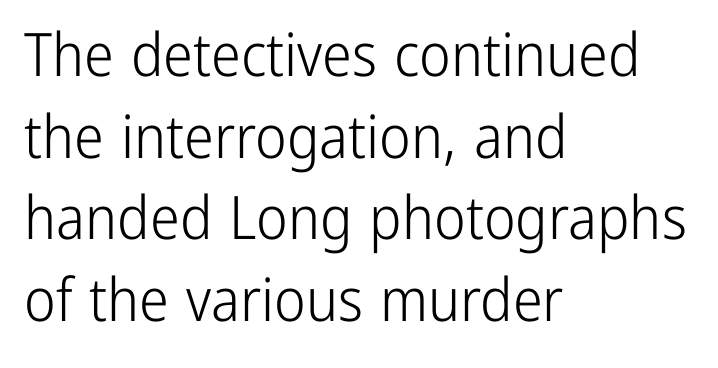
The image shows 60 px light, condensed sans-serif type, upright; set left-aligned, normal line spacing (1.36x), normal letter spacing, not underlined; low stroke contrast and a medium x-height.
